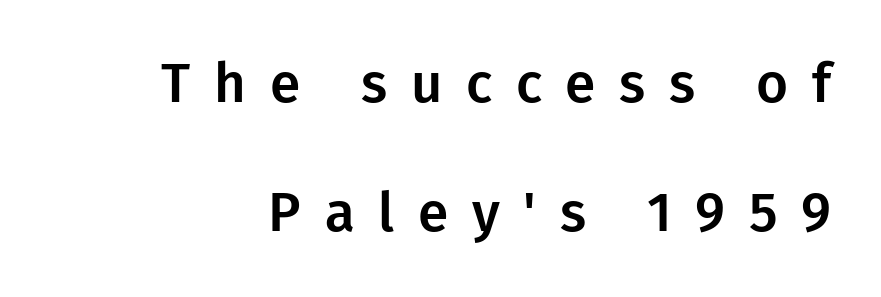
The image shows 55 px sans-serif type, upright; set loose line spacing (2.35x), unusually wide letter spacing (+0.43 em), not underlined; low stroke contrast and a medium x-height.
